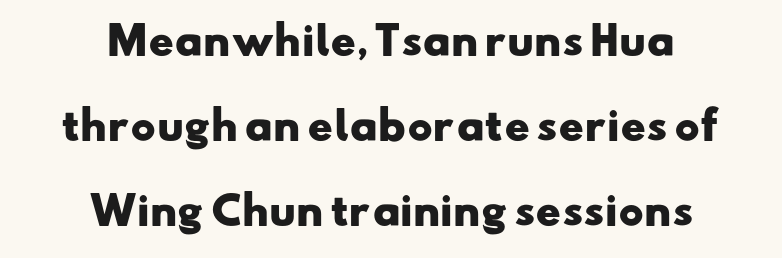
{"serif": "no", "bold": "yes", "weight": "heavy", "width": "wide", "stroke_contrast": "low", "x_height": "small", "monospaced": "no", "underline": "no", "align": "center", "line_spacing": "loose", "line_spacing_ratio": 2.24, "letter_spacing": "normal", "letter_spacing_em": 0.0, "glyph_px": 38}
